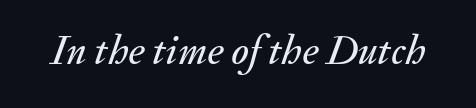
Q: Is the text italic (slanted)? A: Yes, it leans right by about 20 degrees.
Q: Is the text underlined? A: No.
Q: Is the spacing between letters normal or unusually wide? A: Normal.
Q: Width (condensed, normal, or wide)? A: Normal.
Q: Stroke contrast? A: Medium.
Q: x-height? A: Small.
Q: Monospaced? A: No.
